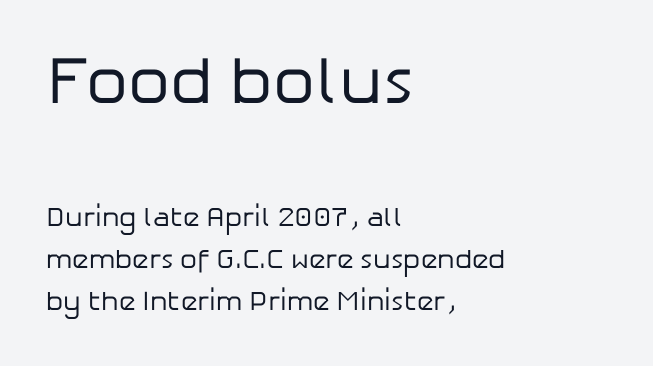
Q: Is the text bold? A: No.
Q: Is the text italic (slanted)? A: No, it is upright.
Q: Is the typeface a serif or a sans-serif typeface? A: Sans-serif.
Q: Is the text underlined? A: No.
Q: How is the paragraph aligned? A: Left-aligned.
Q: Is the spacing between letters normal or unusually wide? A: Normal.
Q: Is the spacing between lines tight, normal or loose? A: Normal.
Q: Which block of text is set in a larger size, the first (top) or the second (bottom)? A: The first (top) one.
Q: Width (condensed, normal, or wide)? A: Normal.
Q: Stroke contrast? A: Low.
Q: x-height? A: Medium.
Q: Monospaced? A: No.
